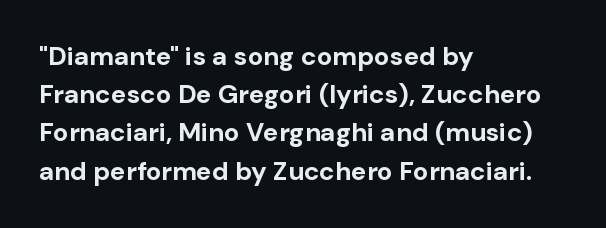
{"italic": "no", "bold": "yes", "underline": "no", "align": "left", "line_spacing": "normal", "line_spacing_ratio": 1.47, "letter_spacing": "normal", "letter_spacing_em": 0.0, "glyph_px": 26}
